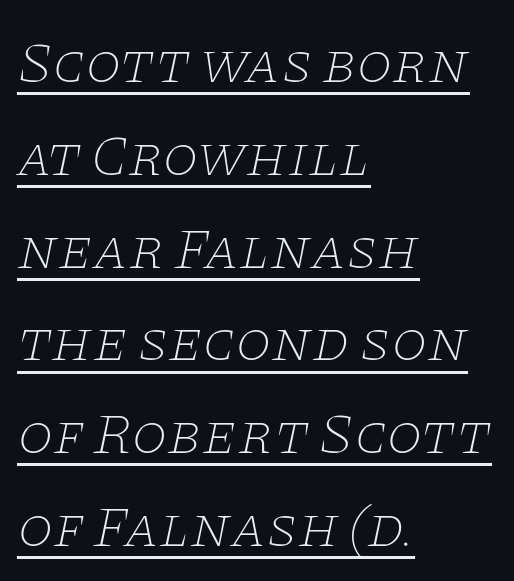
The image shows 58 px thin, wide serif type, italic (leaning right); set left-aligned, normal line spacing (1.6x), normal letter spacing, underlined; low stroke contrast and a large x-height.
